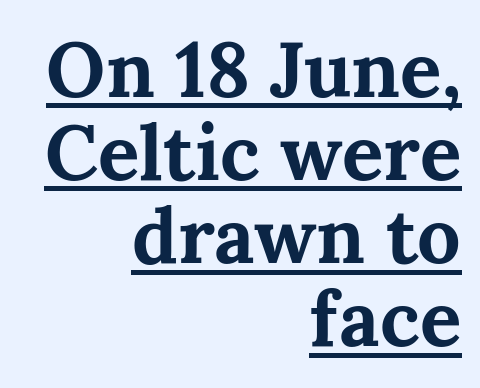
The words here are underlined. The text was rendered using a seriffed face with decorative stroke endings. Default kerning and tracking; the words read as compact shapes. Very little white space separates one row of letters from the next. Do the characters align in a grid? No, the font is proportional.
